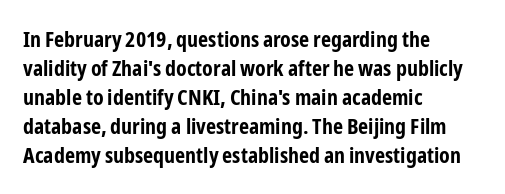
Q: Is the text bold? A: Yes.
Q: Is the text italic (slanted)? A: No, it is upright.
Q: Is the text underlined? A: No.
Q: How is the paragraph aligned? A: Left-aligned.
Q: Is the spacing between letters normal or unusually wide? A: Normal.
Q: Is the spacing between lines tight, normal or loose? A: Normal.
